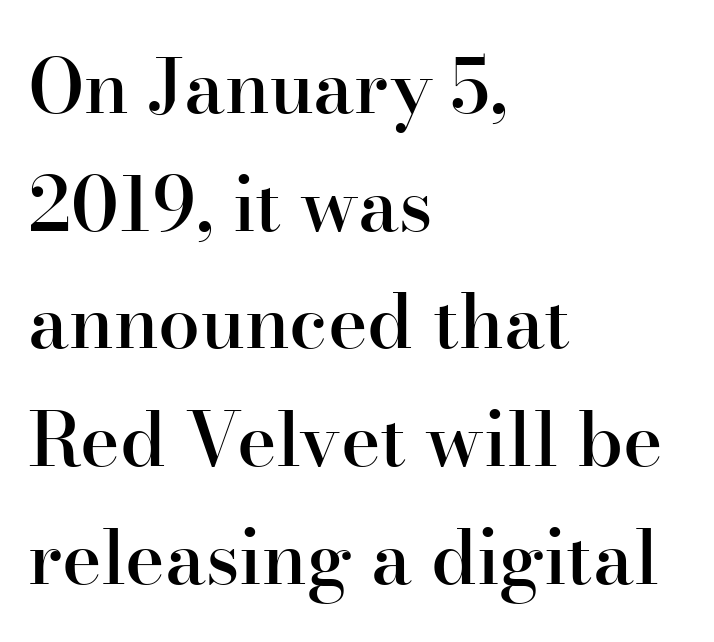
The image shows 75 px semibold serif type, upright; set left-aligned, normal line spacing (1.57x), normal letter spacing, not underlined; high stroke contrast and a small x-height.
